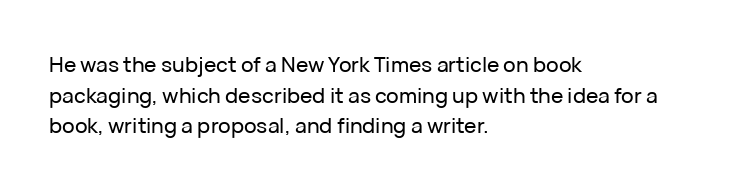
The image shows 21 px text type, upright; set left-aligned, normal line spacing (1.46x), normal letter spacing, not underlined.
